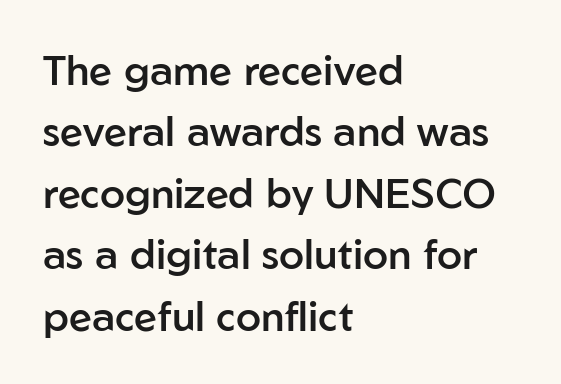
Q: Is the text bold? A: Semi-bold.
Q: Is the text italic (slanted)? A: No, it is upright.
Q: Is the typeface a serif or a sans-serif typeface? A: Sans-serif.
Q: Is the text underlined? A: No.
Q: How is the paragraph aligned? A: Left-aligned.
Q: Is the spacing between letters normal or unusually wide? A: Normal.
Q: Is the spacing between lines tight, normal or loose? A: Normal.
Q: Width (condensed, normal, or wide)? A: Normal.
Q: Stroke contrast? A: Low.
Q: x-height? A: Medium.
Q: Monospaced? A: No.
